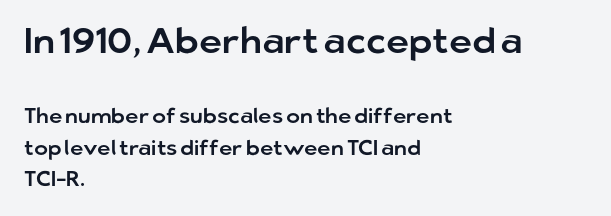
The image shows 36 px sans-serif type, upright; set left-aligned, normal line spacing (1.49x), normal letter spacing, not underlined; the first (top) block is 1.71x larger; low stroke contrast and a medium x-height.
